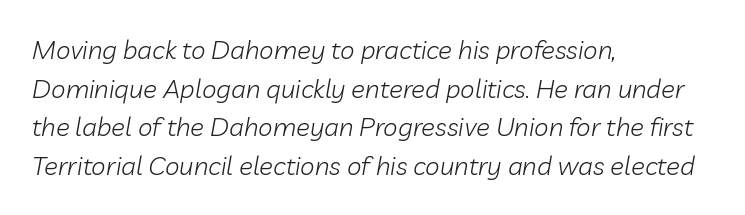
Q: Is the text bold? A: No.
Q: Is the text italic (slanted)? A: Yes, it leans right by about 10 degrees.
Q: Is the text underlined? A: No.
Q: How is the paragraph aligned? A: Left-aligned.
Q: Is the spacing between letters normal or unusually wide? A: Normal.
Q: Is the spacing between lines tight, normal or loose? A: Normal.
